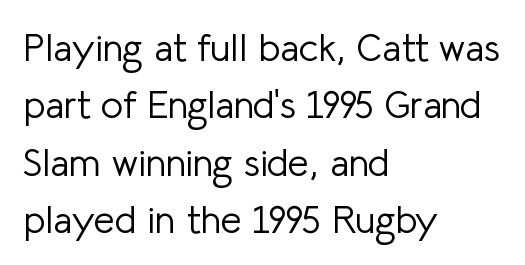
Q: Is the text bold? A: No.
Q: Is the text italic (slanted)? A: No, it is upright.
Q: Is the typeface a serif or a sans-serif typeface? A: Sans-serif.
Q: Is the text underlined? A: No.
Q: How is the paragraph aligned? A: Left-aligned.
Q: Is the spacing between letters normal or unusually wide? A: Normal.
Q: Is the spacing between lines tight, normal or loose? A: Normal.
Q: Width (condensed, normal, or wide)? A: Normal.
Q: Stroke contrast? A: Low.
Q: x-height? A: Medium.
Q: Monospaced? A: No.
